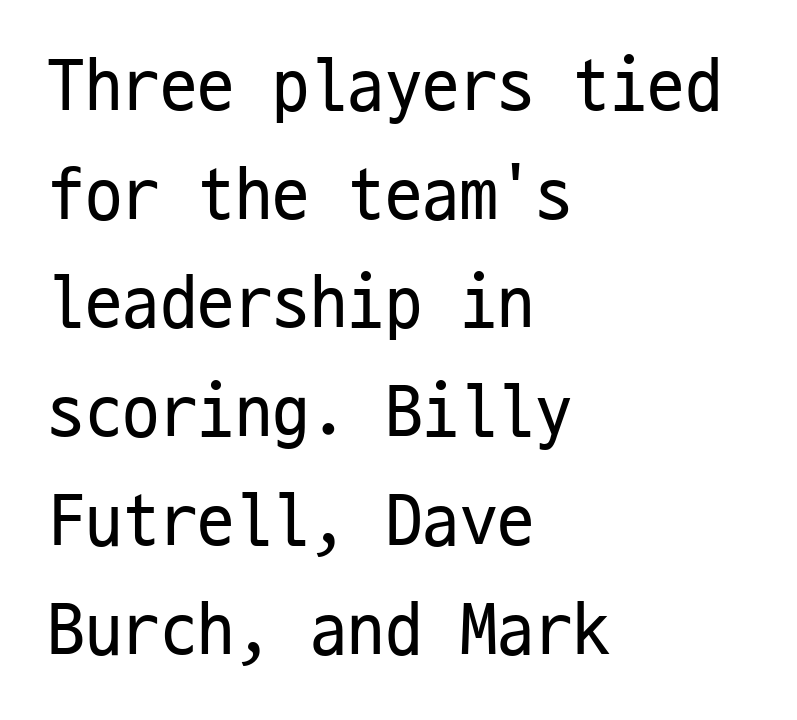
Only glyphs here, with clear space below each row. Letterform terminals end flat and unadorned throughout the passage. Students, observe: this is what conventionally led text looks like. Think of a typewriter: that constant character pitch is what you see here. Posture: vertical. The typeface has the unassuming heft of standard copy or less.
